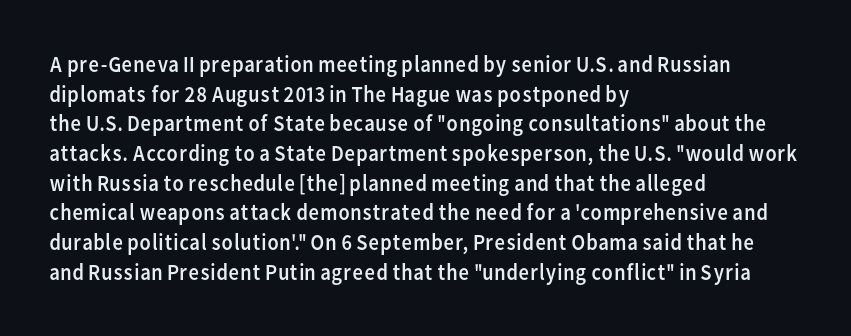
The lines sit at an ordinary, default distance from one another. The rag falls on the right side of this text block. The characters are drawn with everyday or finer stroke widths. Descender tails drop into unmarked territory.
